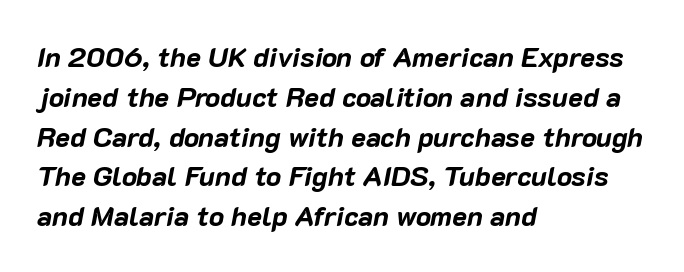
The image shows 28 px bold type, italic (leaning right); set left-aligned, normal line spacing (1.42x), normal letter spacing, not underlined; low stroke contrast and a medium x-height.
